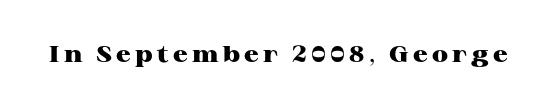
The words here are not underlined. Ascenders rise straight up at ninety degrees. What weight is shown? A full bold with thick strokes.
